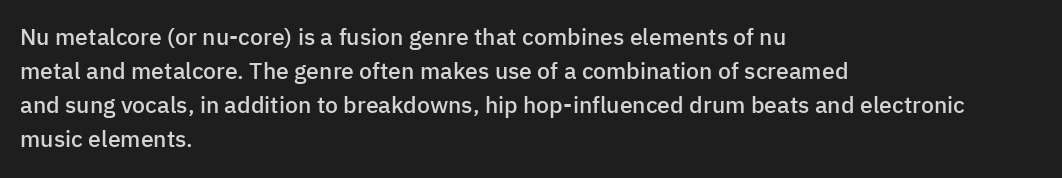
Q: Is the text bold? A: Semi-bold.
Q: Is the text italic (slanted)? A: No, it is upright.
Q: Is the text underlined? A: No.
Q: How is the paragraph aligned? A: Left-aligned.
Q: Is the spacing between letters normal or unusually wide? A: Normal.
Q: Is the spacing between lines tight, normal or loose? A: Normal.
